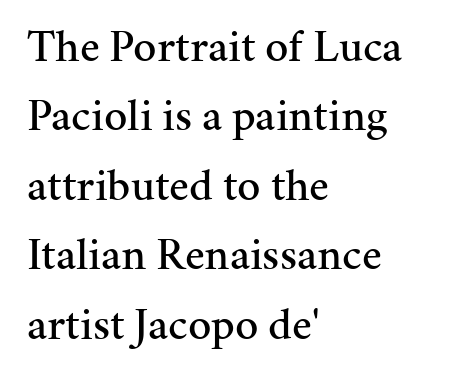
Q: Is the text italic (slanted)? A: No, it is upright.
Q: Is the typeface a serif or a sans-serif typeface? A: Serif.
Q: Is the text underlined? A: No.
Q: How is the paragraph aligned? A: Left-aligned.
Q: Is the spacing between letters normal or unusually wide? A: Normal.
Q: Is the spacing between lines tight, normal or loose? A: Normal.
Q: Width (condensed, normal, or wide)? A: Normal.
Q: Stroke contrast? A: Medium.
Q: x-height? A: Medium.
Q: Monospaced? A: No.
